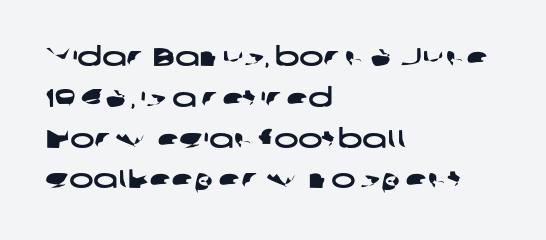
Q: Is the text underlined? A: No.
Q: How is the paragraph aligned? A: Left-aligned.
Q: Is the spacing between letters normal or unusually wide? A: Normal.
Q: Is the spacing between lines tight, normal or loose? A: Normal.
